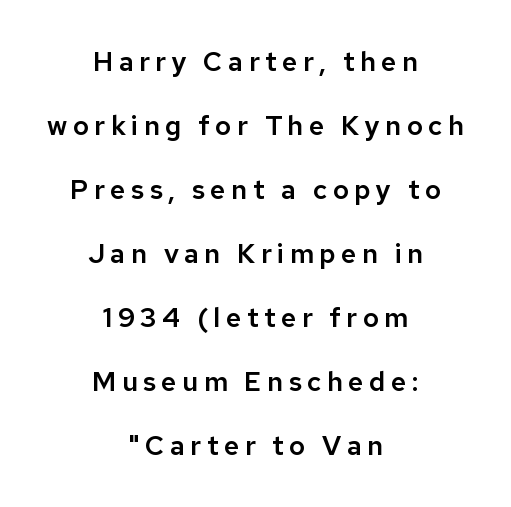
Q: Is the text italic (slanted)? A: No, it is upright.
Q: Is the text underlined? A: No.
Q: How is the paragraph aligned? A: Centered.
Q: Is the spacing between letters normal or unusually wide? A: Unusually wide.
Q: Is the spacing between lines tight, normal or loose? A: Loose.
